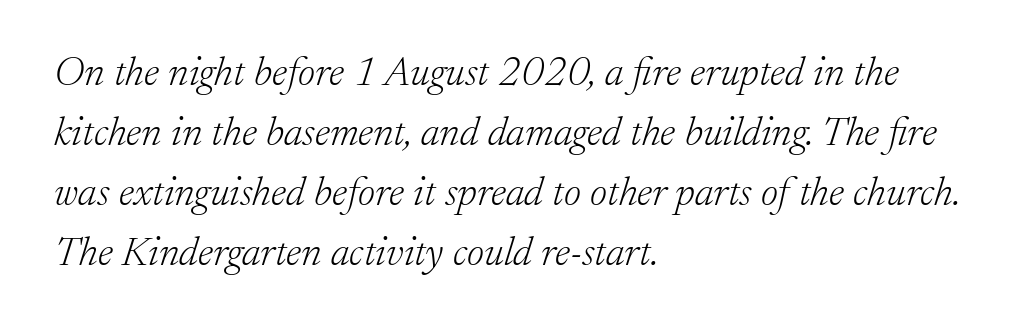
{"serif": "yes", "italic": "yes", "lean": "right", "slant_degrees": 17, "bold": "no", "weight": "light", "width": "normal", "stroke_contrast": "low", "x_height": "medium", "monospaced": "no", "underline": "no", "align": "left", "line_spacing": "normal", "line_spacing_ratio": 1.46, "letter_spacing": "normal", "letter_spacing_em": 0.0, "glyph_px": 41}
